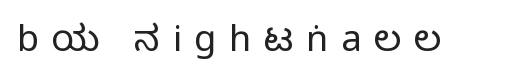
{"serif": "no", "italic": "no", "bold": "no", "weight": "regular", "width": "condensed", "stroke_contrast": "low", "x_height": "large", "monospaced": "no", "underline": "no", "letter_spacing": "wide", "letter_spacing_em": 0.35, "glyph_px": 36}
